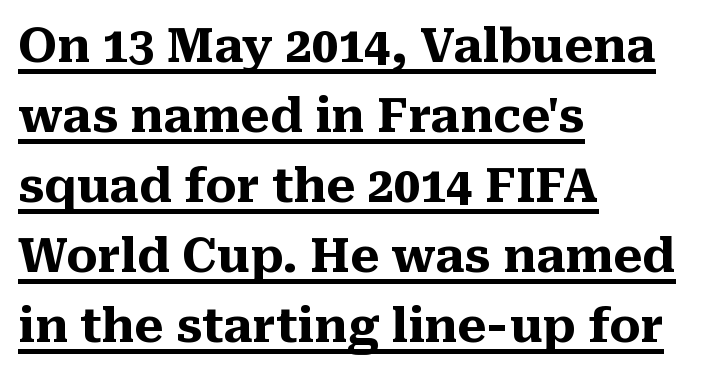
Q: Is the text bold? A: Yes.
Q: Is the text italic (slanted)? A: No, it is upright.
Q: Is the typeface a serif or a sans-serif typeface? A: Serif.
Q: Is the text underlined? A: Yes.
Q: How is the paragraph aligned? A: Left-aligned.
Q: Is the spacing between letters normal or unusually wide? A: Normal.
Q: Is the spacing between lines tight, normal or loose? A: Normal.
Q: Width (condensed, normal, or wide)? A: Normal.
Q: Stroke contrast? A: Medium.
Q: x-height? A: Medium.
Q: Monospaced? A: No.
